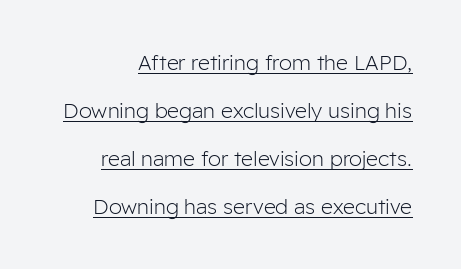
{"italic": "no", "bold": "no", "underline": "yes", "line_spacing": "loose", "line_spacing_ratio": 2.28, "letter_spacing": "normal", "letter_spacing_em": 0.0, "glyph_px": 21}
